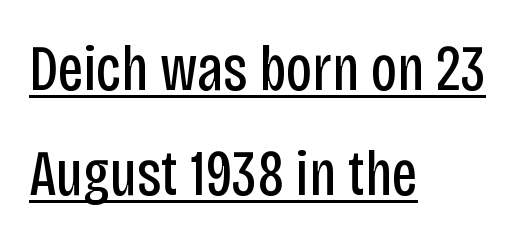
{"serif": "no", "italic": "no", "bold": "no", "weight": "regular", "width": "condensed", "stroke_contrast": "low", "x_height": "large", "monospaced": "no", "underline": "yes", "align": "left", "line_spacing": "normal", "line_spacing_ratio": 1.61, "letter_spacing": "normal", "letter_spacing_em": 0.0, "glyph_px": 65}
